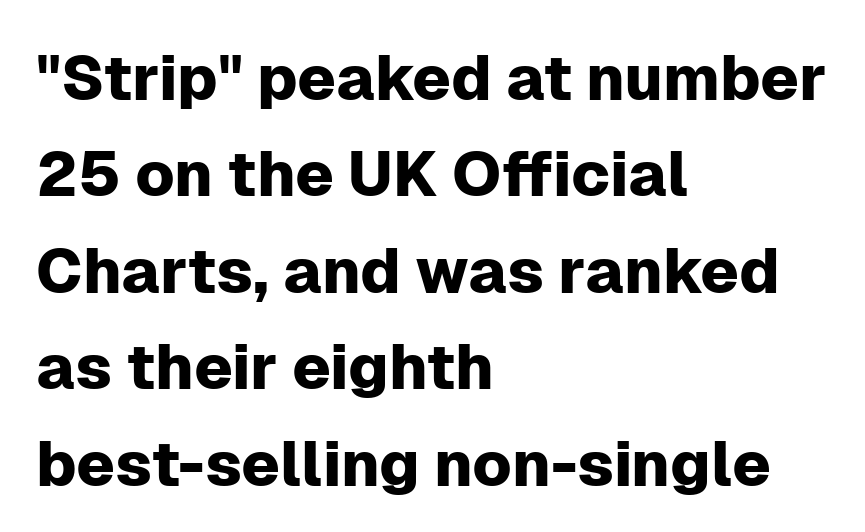
Q: Is the text italic (slanted)? A: No, it is upright.
Q: Is the typeface a serif or a sans-serif typeface? A: Sans-serif.
Q: Is the text underlined? A: No.
Q: How is the paragraph aligned? A: Left-aligned.
Q: Is the spacing between letters normal or unusually wide? A: Normal.
Q: Is the spacing between lines tight, normal or loose? A: Normal.
Q: Width (condensed, normal, or wide)? A: Normal.
Q: Stroke contrast? A: Low.
Q: x-height? A: Medium.
Q: Monospaced? A: No.
